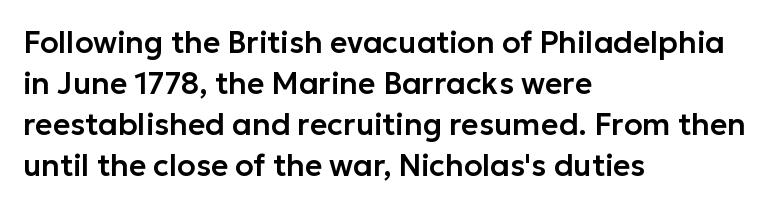
{"serif": "no", "italic": "no", "width": "normal", "stroke_contrast": "low", "x_height": "medium", "monospaced": "no", "underline": "no", "align": "left", "line_spacing": "normal", "line_spacing_ratio": 1.37, "letter_spacing": "normal", "letter_spacing_em": 0.0, "glyph_px": 30}
